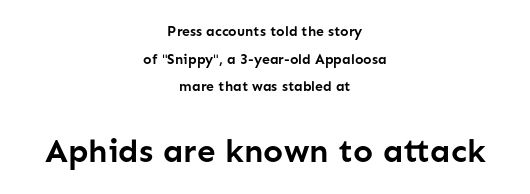
{"serif": "no", "italic": "no", "bold": "yes", "weight": "semibold", "width": "normal", "stroke_contrast": "low", "x_height": "medium", "monospaced": "no", "underline": "no", "align": "center", "line_spacing": "loose", "line_spacing_ratio": 1.97, "letter_spacing": "normal", "letter_spacing_em": 0.0, "larger_block": "second", "size_ratio": 2.36, "glyph_px": 33}
